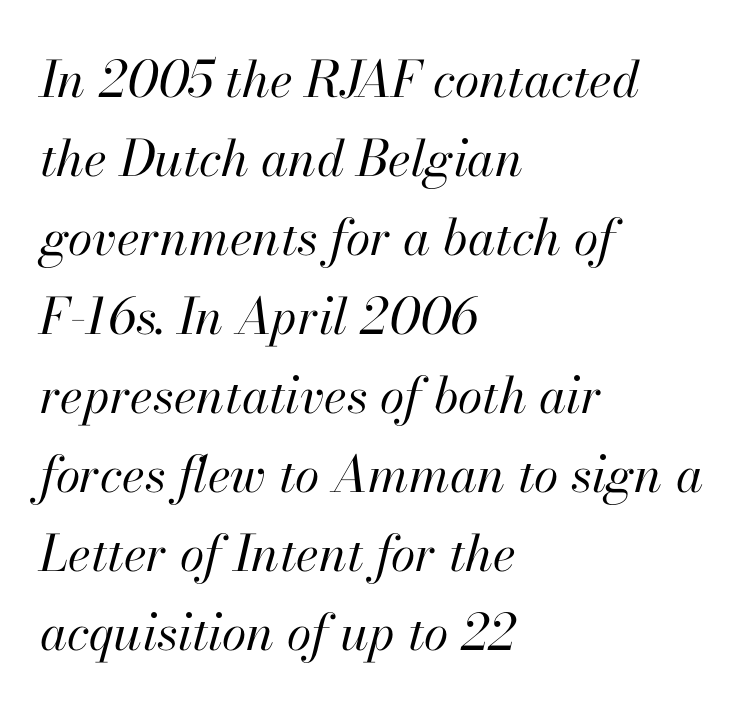
The type is set solid horizontally, with unmodified tracking. Alignment: flush left. Yep, that's italic — everything's leaning. Heft: none added — not bold.
